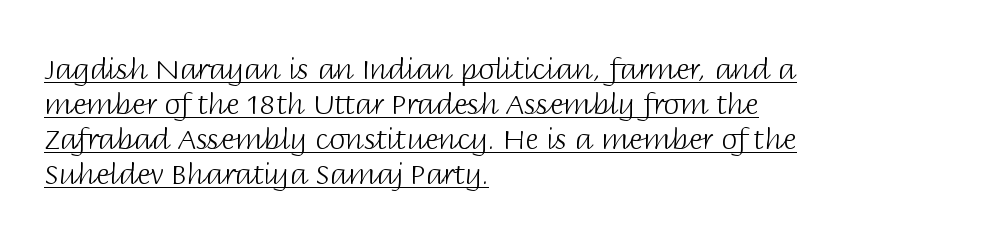
{"serif": "no", "italic": "no", "bold": "no", "weight": "light", "width": "normal", "stroke_contrast": "low", "x_height": "large", "monospaced": "no", "underline": "yes", "align": "left", "line_spacing_ratio": 1.21, "letter_spacing": "normal", "letter_spacing_em": 0.0, "glyph_px": 29}
